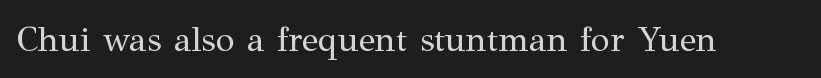
The image shows 35 px regular-weight serif type, upright; set normal letter spacing, not underlined; medium stroke contrast and a medium x-height.
